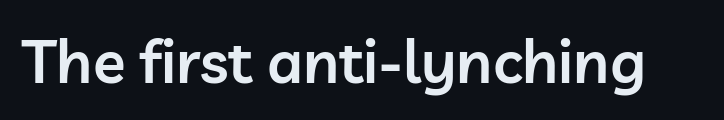
The image shows 60 px semibold sans-serif type, upright; set normal letter spacing, not underlined; low stroke contrast and a medium x-height.
